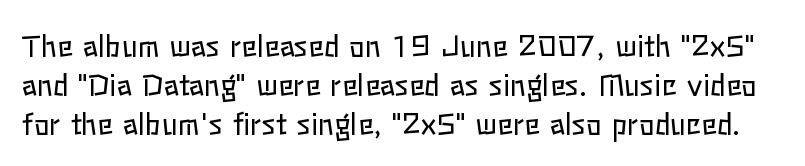
The image shows 29 px regular-weight type, upright; set normal line spacing (1.35x), normal letter spacing, not underlined; low stroke contrast and a medium x-height.
